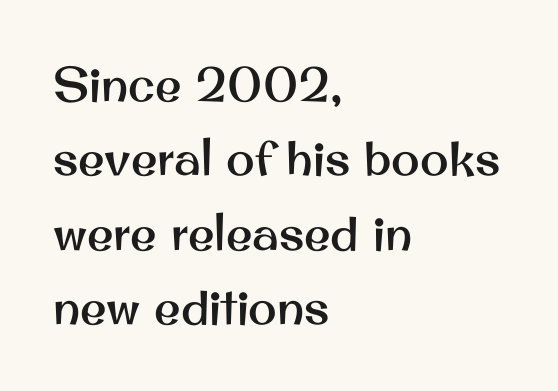
Typeset ragged right — the left edge is the straight one. Honestly, there is no underline to notice here at all. Look at the bottom of the vertical strokes: they stop flat, with no serifs. Note the varied advance widths — an 'i' is clearly narrower than an 'm'.
